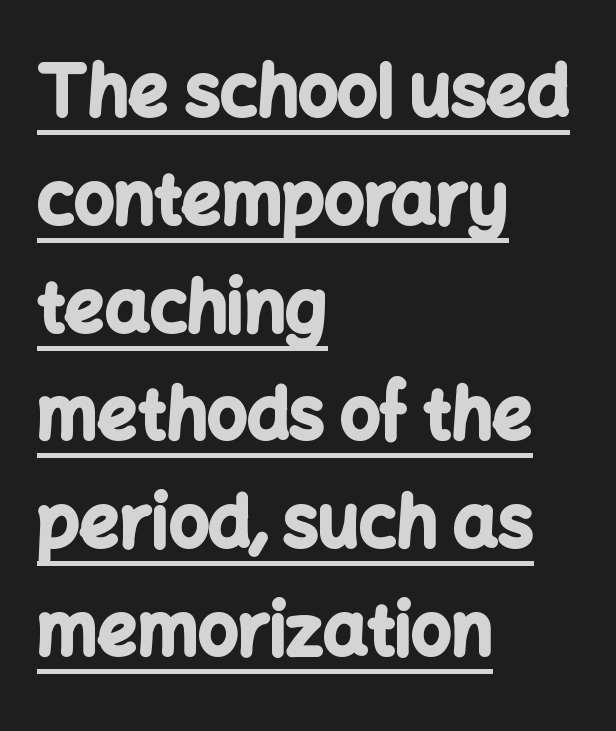
The image shows 70 px bold sans-serif type, upright; set left-aligned, normal line spacing (1.54x), normal letter spacing, underlined; low stroke contrast and a medium x-height.
